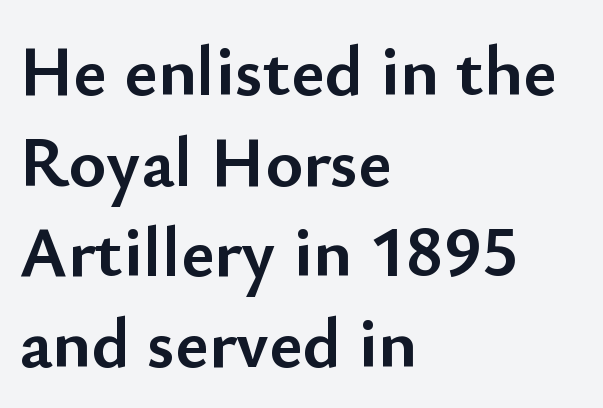
The image shows 72 px semibold sans-serif type, upright; set left-aligned, normal line spacing (1.26x), normal letter spacing, not underlined; low stroke contrast and a small x-height.
